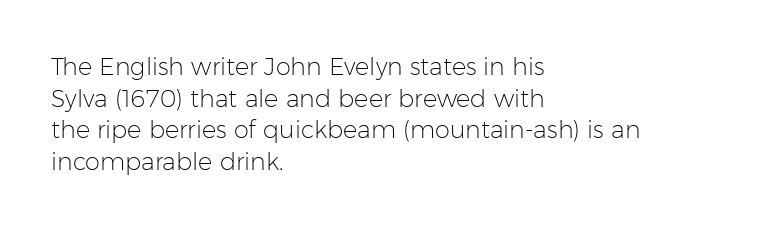
{"italic": "no", "bold": "no", "underline": "no", "align": "left", "line_spacing": "normal", "line_spacing_ratio": 1.32, "letter_spacing": "normal", "letter_spacing_em": 0.0, "glyph_px": 24}
